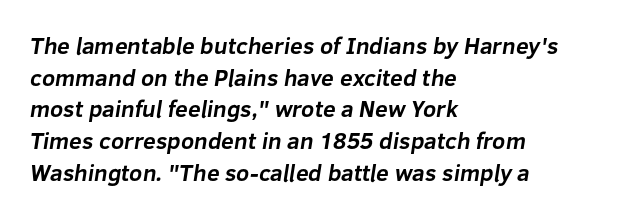
The tracking reads as untouched default to a designer's eye. Each row of text sits above clean, open space. Reading down the block, your eye returns to a fixed left position each line. The rendering uses a moderate line-height, typical for paragraphs. You'd pick this weight for a headline — it's a proper bold.
